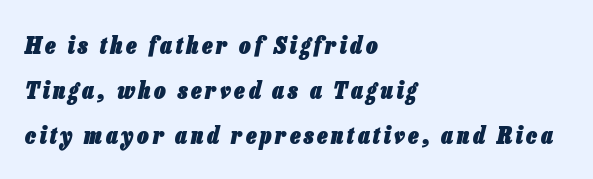
One-word summary of the alignment: left. Does the leading feel generous? Absolutely, it's lavish. Characters are canted at an angle relative to the baseline's perpendicular. Underline: absent. Every letter is thick-stroked: bold, no question.
